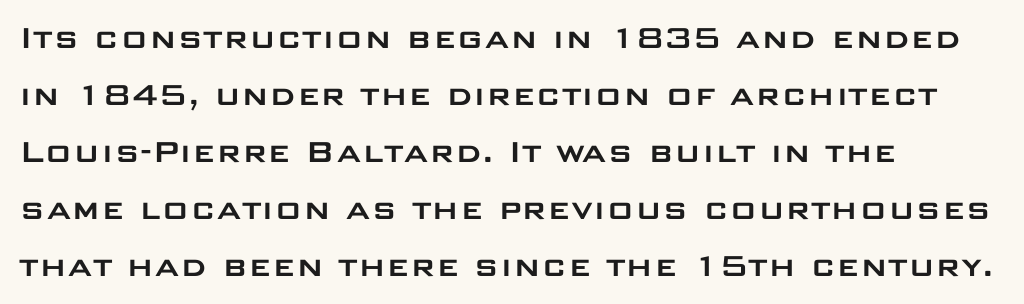
Q: Is the text italic (slanted)? A: No, it is upright.
Q: Is the typeface a serif or a sans-serif typeface? A: Sans-serif.
Q: Is the text underlined? A: No.
Q: How is the paragraph aligned? A: Left-aligned.
Q: Is the spacing between letters normal or unusually wide? A: Normal.
Q: Is the spacing between lines tight, normal or loose? A: Normal.
Q: Width (condensed, normal, or wide)? A: Wide.
Q: Stroke contrast? A: Low.
Q: x-height? A: Large.
Q: Monospaced? A: No.
